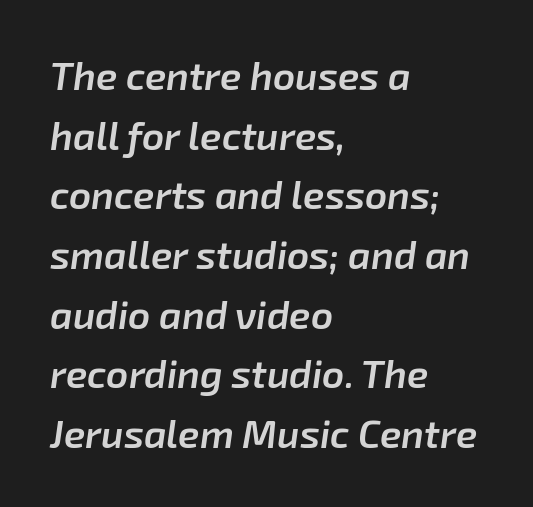
This rendering leaves character spacing at its baseline value. The lettering tilts uniformly, giving the passage an italic look. Reading down the block, your eye returns to a fixed left position each line. Unmarked baselines from the first word to the last.
